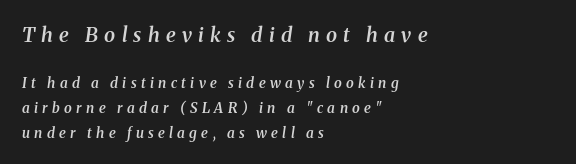
The image shows 20 px text type, italic (leaning right); set left-aligned, line spacing 1.79x, unusually wide letter spacing (+0.31 em), not underlined; the first (top) block is 1.43x larger.
